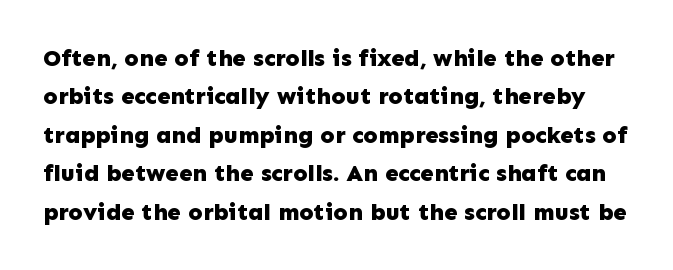
The image shows 24 px bold type, upright; set normal line spacing (1.6x), normal letter spacing, not underlined.
